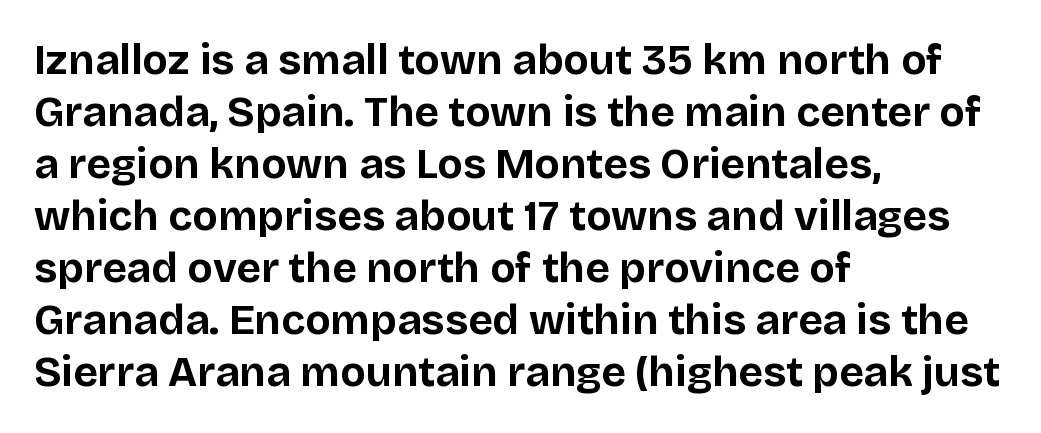
{"serif": "no", "italic": "no", "bold": "yes", "weight": "bold", "width": "normal", "stroke_contrast": "low", "x_height": "large", "monospaced": "no", "underline": "no", "align": "left", "line_spacing_ratio": 1.24, "letter_spacing": "normal", "letter_spacing_em": 0.0, "glyph_px": 42}
